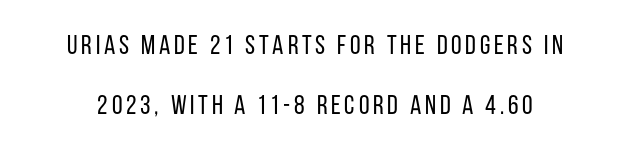
Q: Is the text bold? A: No.
Q: Is the text italic (slanted)? A: No, it is upright.
Q: Is the text underlined? A: No.
Q: Is the spacing between lines tight, normal or loose? A: Loose.
